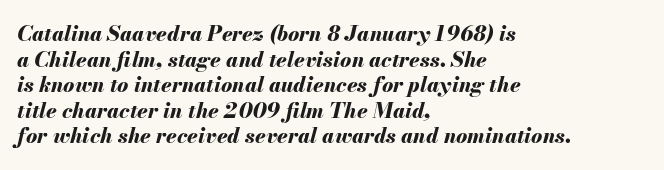
I'd describe the lettering as bold — thick and assertive. The string is rendered with underlining switched off. An italicized treatment has been applied to the whole sample. Is the letter spacing exaggerated? No — it looks like the ordinary default. Horizontal alignment here is leftward, the default for most running prose.
